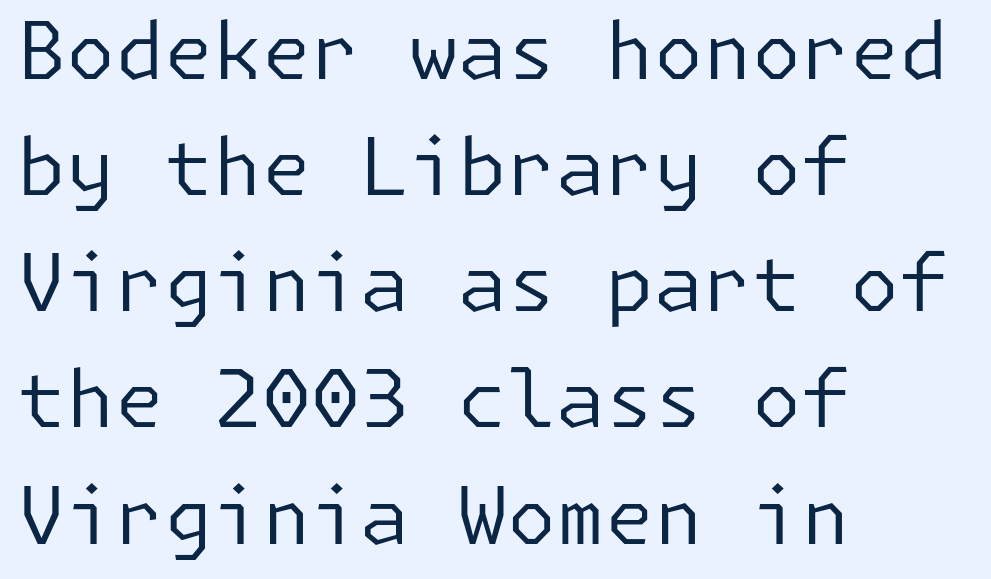
The image shows 79 px regular-weight sans-serif type, upright; set left-aligned, normal line spacing (1.47x), normal letter spacing, not underlined; low stroke contrast and a medium x-height.
